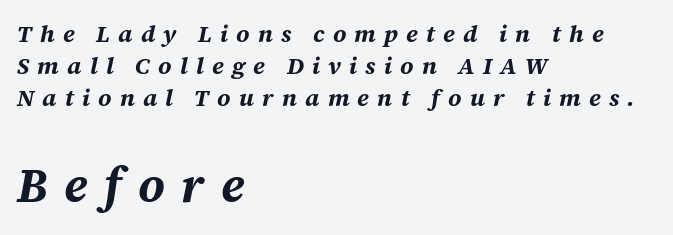
{"italic": "yes", "lean": "right", "slant_degrees": 12, "bold": "yes", "weight": "bold", "width": "normal", "stroke_contrast": "medium", "x_height": "medium", "monospaced": "no", "underline": "no", "align": "left", "line_spacing": "normal", "line_spacing_ratio": 1.34, "letter_spacing": "wide", "letter_spacing_em": 0.34, "larger_block": "second", "size_ratio": 2.0, "glyph_px": 48}
